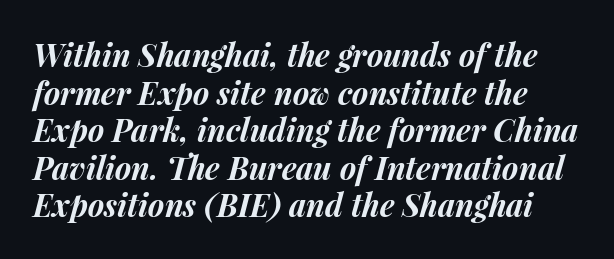
Q: Is the text bold? A: Yes.
Q: Is the text italic (slanted)? A: Yes, it leans right by about 15 degrees.
Q: Is the text underlined? A: No.
Q: Is the spacing between letters normal or unusually wide? A: Normal.
Q: Width (condensed, normal, or wide)? A: Normal.
Q: Stroke contrast? A: Medium.
Q: x-height? A: Medium.
Q: Monospaced? A: No.
